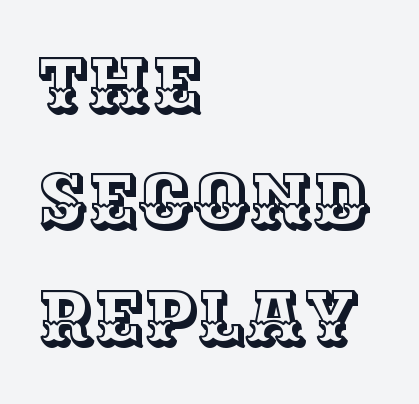
{"italic": "no", "width": "normal", "x_height": "large", "monospaced": "no", "underline": "no", "align": "left", "line_spacing": "normal", "line_spacing_ratio": 1.53, "letter_spacing": "normal", "letter_spacing_em": 0.0, "glyph_px": 76}
